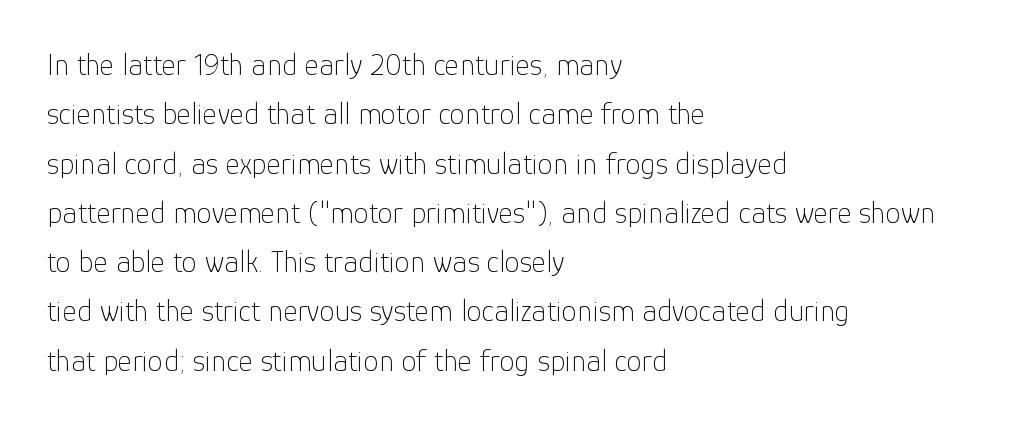
Q: Is the text bold? A: No.
Q: Is the text italic (slanted)? A: No, it is upright.
Q: Is the typeface a serif or a sans-serif typeface? A: Sans-serif.
Q: Is the text underlined? A: No.
Q: How is the paragraph aligned? A: Left-aligned.
Q: Is the spacing between letters normal or unusually wide? A: Normal.
Q: Is the spacing between lines tight, normal or loose? A: Normal.
Q: Width (condensed, normal, or wide)? A: Normal.
Q: Stroke contrast? A: Low.
Q: x-height? A: Medium.
Q: Monospaced? A: No.
